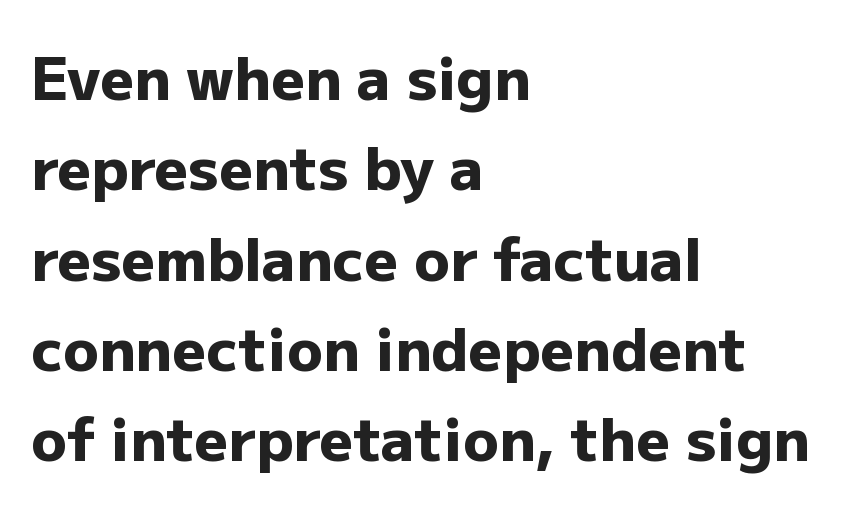
Q: Is the text bold? A: Yes.
Q: Is the text italic (slanted)? A: No, it is upright.
Q: Is the typeface a serif or a sans-serif typeface? A: Sans-serif.
Q: Is the text underlined? A: No.
Q: How is the paragraph aligned? A: Left-aligned.
Q: Is the spacing between letters normal or unusually wide? A: Normal.
Q: Is the spacing between lines tight, normal or loose? A: Normal.
Q: Width (condensed, normal, or wide)? A: Normal.
Q: Stroke contrast? A: Low.
Q: x-height? A: Medium.
Q: Monospaced? A: No.
